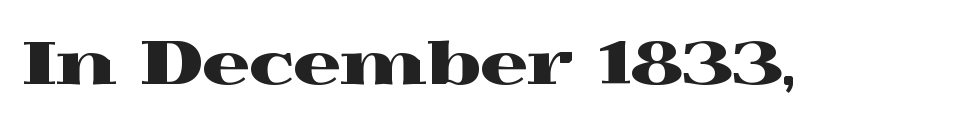
{"serif": "yes", "italic": "no", "width": "wide", "x_height": "medium", "monospaced": "no", "underline": "no", "letter_spacing": "normal", "letter_spacing_em": 0.0, "glyph_px": 59}
